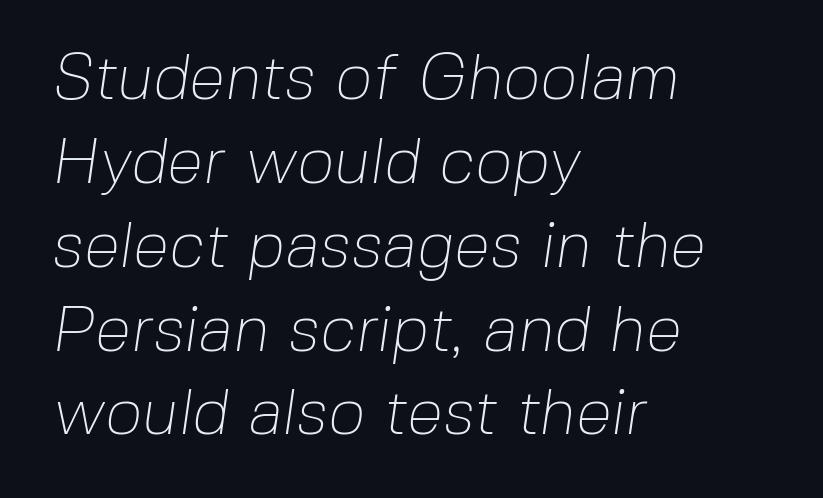
{"serif": "no", "bold": "no", "weight": "thin", "width": "normal", "stroke_contrast": "low", "x_height": "medium", "monospaced": "no", "underline": "no", "align": "left", "line_spacing": "normal", "line_spacing_ratio": 1.29, "letter_spacing": "normal", "letter_spacing_em": 0.0, "glyph_px": 65}
